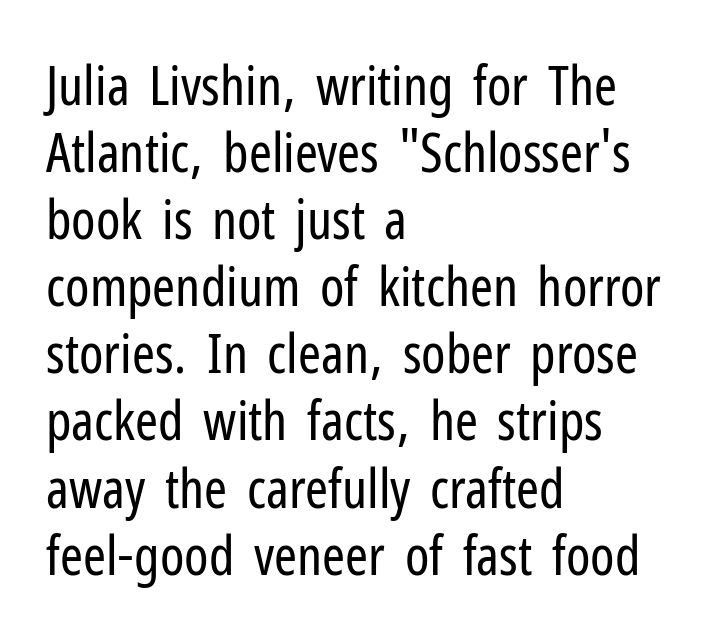
{"serif": "no", "italic": "no", "bold": "no", "weight": "regular", "width": "condensed", "stroke_contrast": "low", "x_height": "medium", "monospaced": "no", "underline": "no", "align": "left", "line_spacing_ratio": 1.22, "letter_spacing": "normal", "letter_spacing_em": 0.0, "glyph_px": 55}
